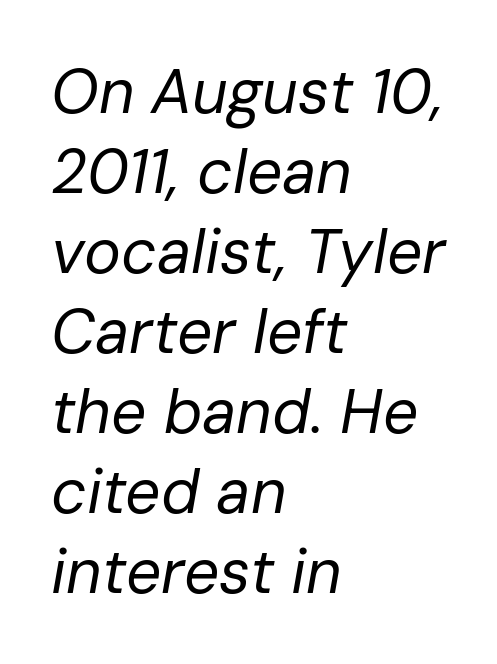
Is there much room between lines? A standard amount, neither cramped nor airy. Is this a fixed-width face? No — the glyphs have proportional, varying widths. Stems and bowls with no extra thickness — not bold. This rendering features lettering with no underline. A typesetter would call this zero additional tracking.
